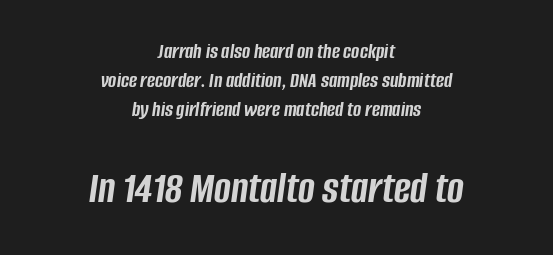
{"italic": "yes", "lean": "right", "slant_degrees": 8, "bold": "yes", "weight": "semibold", "width": "condensed", "stroke_contrast": "low", "x_height": "large", "monospaced": "no", "underline": "no", "align": "center", "line_spacing": "normal", "line_spacing_ratio": 1.32, "letter_spacing": "normal", "letter_spacing_em": 0.0, "larger_block": "second", "size_ratio": 2.05, "glyph_px": 45}
